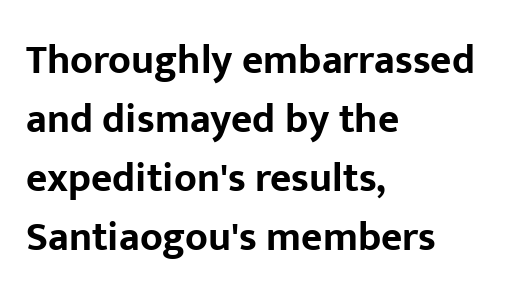
{"serif": "no", "italic": "no", "bold": "yes", "weight": "bold", "width": "normal", "stroke_contrast": "low", "x_height": "medium", "monospaced": "no", "underline": "no", "align": "left", "line_spacing": "normal", "line_spacing_ratio": 1.44, "letter_spacing": "normal", "letter_spacing_em": 0.0, "glyph_px": 41}
